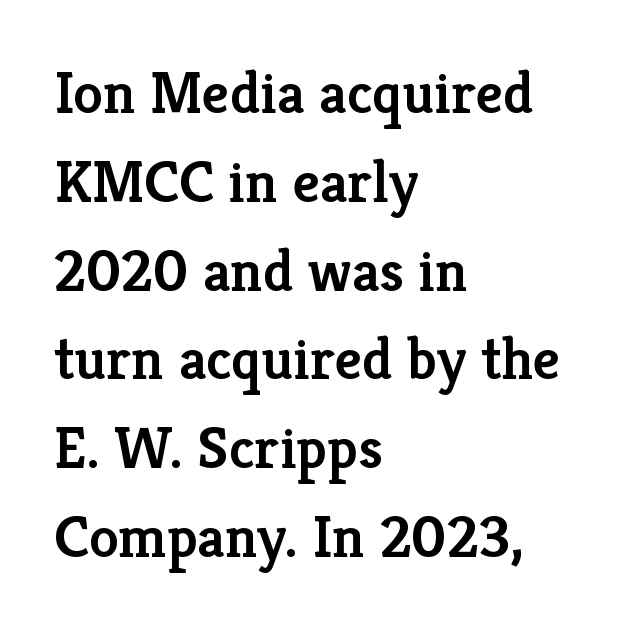
I'd describe the lettering as semibold — firm but not a full bold. Leading matches the norm, producing a regular column. This sample is left-justified, so line endings fall wherever the words run out. The type family on display is of the serif kind. Does the lettering tilt? It doesn't — this is upright.
